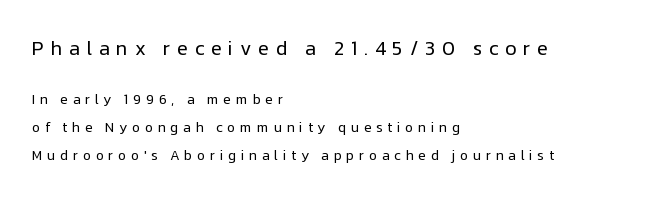
The image shows 20 px text type, upright; set left-aligned, loose line spacing (2.0x), unusually wide letter spacing (+0.33 em), not underlined; the first (top) block is 1.43x larger.
